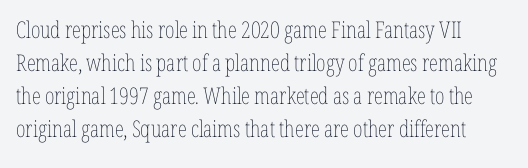
{"italic": "no", "bold": "no", "underline": "no", "align": "left", "line_spacing": "normal", "line_spacing_ratio": 1.43, "letter_spacing": "normal", "letter_spacing_em": 0.0, "glyph_px": 23}
